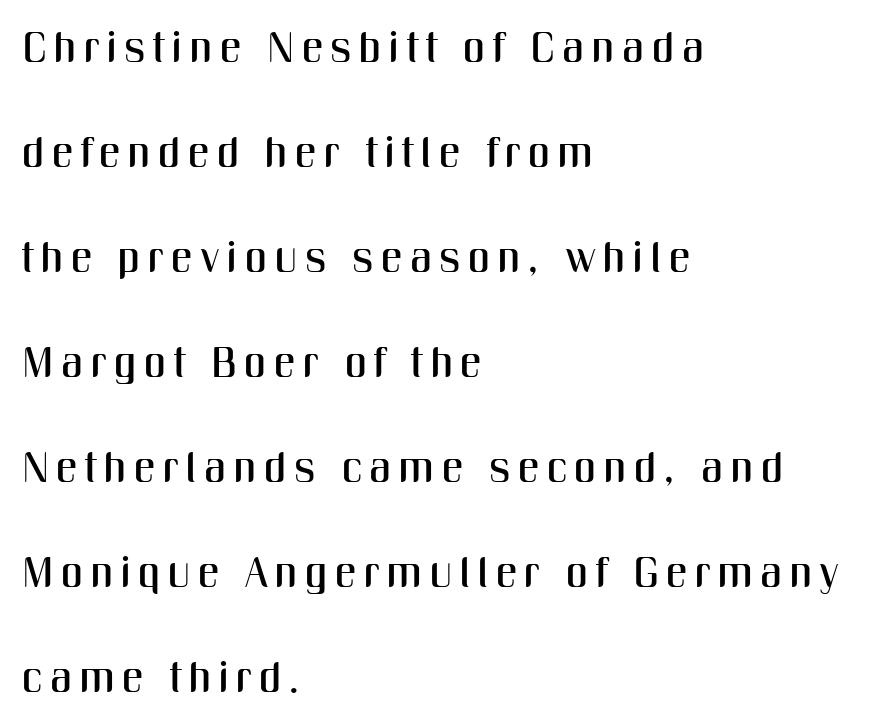
Q: Is the text italic (slanted)? A: No, it is upright.
Q: Is the typeface a serif or a sans-serif typeface? A: Sans-serif.
Q: Is the text underlined? A: No.
Q: How is the paragraph aligned? A: Left-aligned.
Q: Is the spacing between lines tight, normal or loose? A: Loose.
Q: Width (condensed, normal, or wide)? A: Condensed.
Q: Stroke contrast? A: Medium.
Q: x-height? A: Medium.
Q: Monospaced? A: No.
